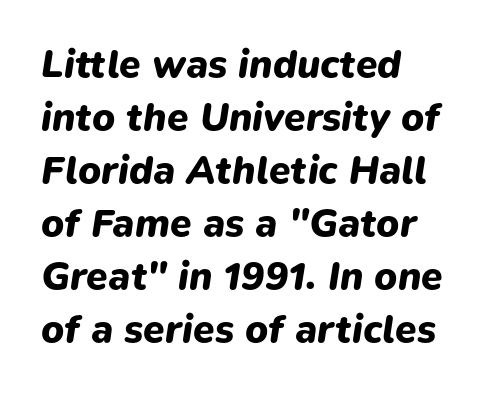
This rendering leaves character spacing at its baseline value. Proportional: the letters do not fall into vertical columns. Normally led — the rows are evenly, conventionally spaced. A classic flush-left, rag-right setting is used for this passage.
